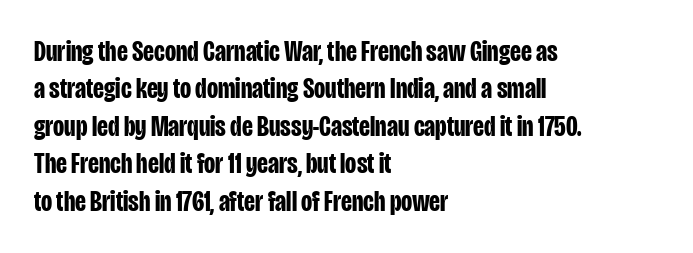
The image shows 29 px bold, condensed sans-serif type, upright; set left-aligned, normal line spacing (1.29x), normal letter spacing, not underlined; low stroke contrast and a large x-height.
